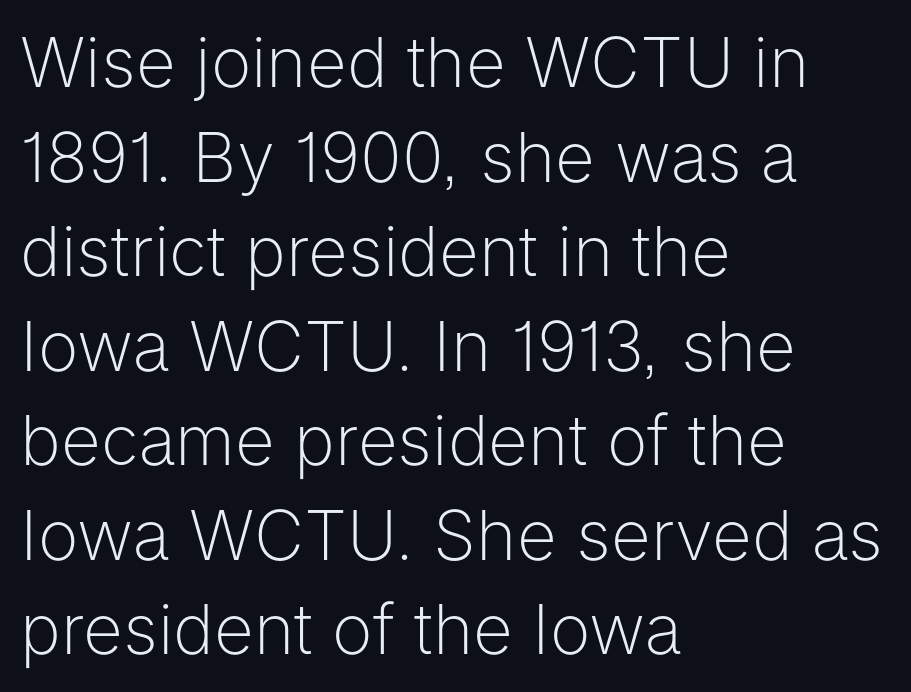
The image shows 69 px light sans-serif type, upright; set left-aligned, normal line spacing (1.37x), normal letter spacing, not underlined; low stroke contrast and a medium x-height.
